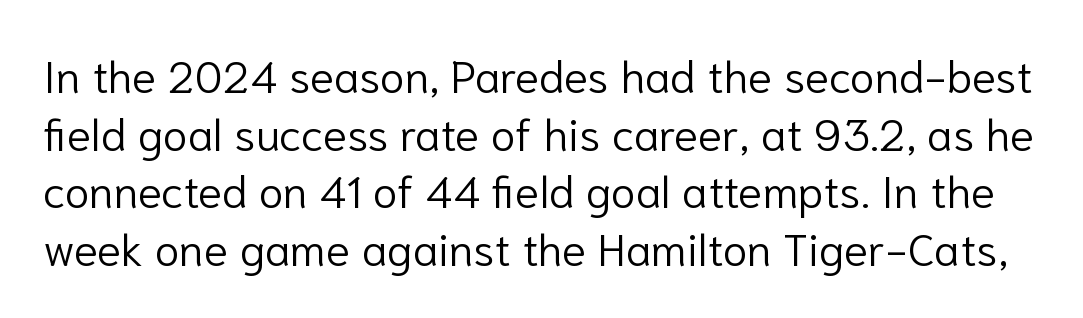
The image shows 45 px light sans-serif type, upright; set normal line spacing (1.28x), normal letter spacing, not underlined; low stroke contrast and a medium x-height.
